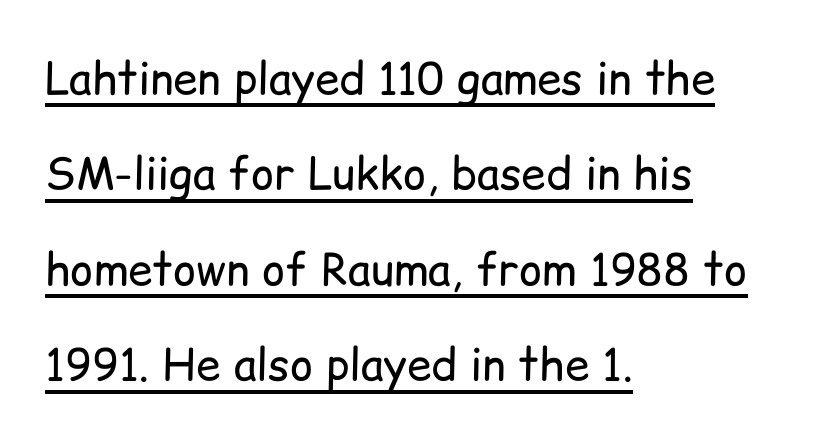
Q: Is the text bold? A: No.
Q: Is the text italic (slanted)? A: No, it is upright.
Q: Is the typeface a serif or a sans-serif typeface? A: Sans-serif.
Q: Is the text underlined? A: Yes.
Q: How is the paragraph aligned? A: Left-aligned.
Q: Is the spacing between letters normal or unusually wide? A: Normal.
Q: Is the spacing between lines tight, normal or loose? A: Loose.
Q: Width (condensed, normal, or wide)? A: Normal.
Q: Stroke contrast? A: Low.
Q: x-height? A: Medium.
Q: Monospaced? A: No.
